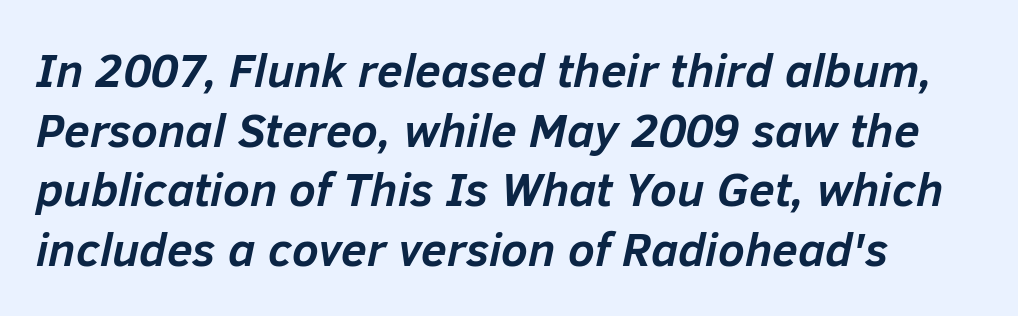
{"italic": "yes", "lean": "right", "slant_degrees": 12, "bold": "yes", "weight": "semibold", "width": "normal", "stroke_contrast": "low", "x_height": "medium", "monospaced": "no", "underline": "no", "line_spacing": "normal", "line_spacing_ratio": 1.27, "letter_spacing": "normal", "letter_spacing_em": 0.0, "glyph_px": 47}
